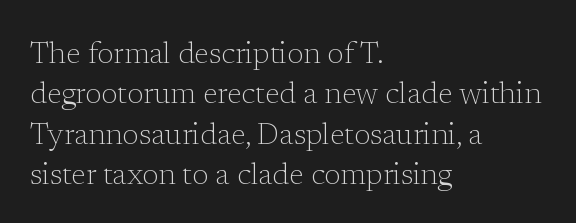
{"serif": "yes", "italic": "no", "bold": "no", "weight": "light", "width": "normal", "stroke_contrast": "low", "x_height": "medium", "monospaced": "no", "underline": "no", "align": "left", "line_spacing": "normal", "line_spacing_ratio": 1.35, "letter_spacing": "normal", "letter_spacing_em": 0.0, "glyph_px": 30}
